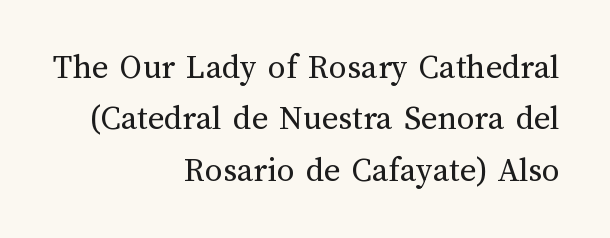
{"italic": "no", "bold": "no", "weight": "regular", "width": "normal", "stroke_contrast": "medium", "x_height": "medium", "monospaced": "no", "underline": "no", "align": "right", "line_spacing": "normal", "line_spacing_ratio": 1.47, "letter_spacing": "normal", "letter_spacing_em": 0.0, "glyph_px": 35}
